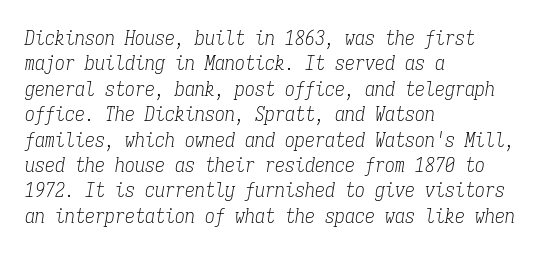
The image shows 20 px text type, italic (leaning right); set left-aligned, normal line spacing (1.27x), normal letter spacing, not underlined.
